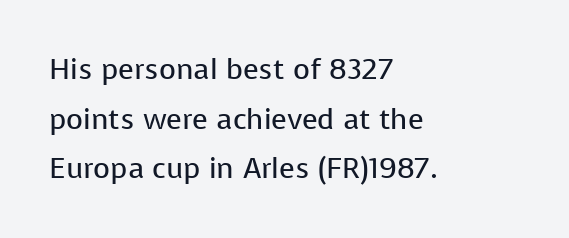
This is the regular roman posture of the typeface. A typesetter would call this proportional, since set widths differ per character. The type family on display is of the sans-serif kind. Letters rest on an invisible, unmarked baseline. The face used here is rendered with its standard letterfit.
